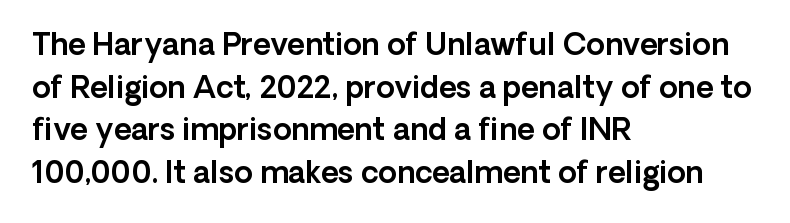
{"serif": "no", "italic": "no", "width": "normal", "x_height": "medium", "monospaced": "no", "underline": "no", "align": "left", "line_spacing": "normal", "line_spacing_ratio": 1.42, "letter_spacing": "normal", "letter_spacing_em": 0.0, "glyph_px": 30}
